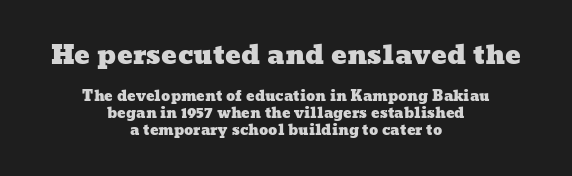
The image shows 26 px text type; set centered, line spacing 1.18x, normal letter spacing, not underlined; the first (top) block is 1.86x larger.
